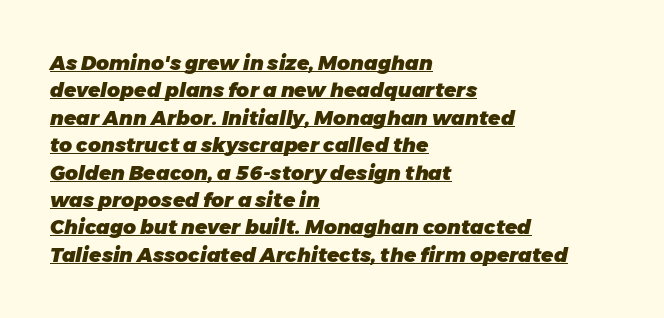
The image shows 20 px bold type, italic (leaning right); set left-aligned, normal line spacing (1.37x), normal letter spacing, underlined.
